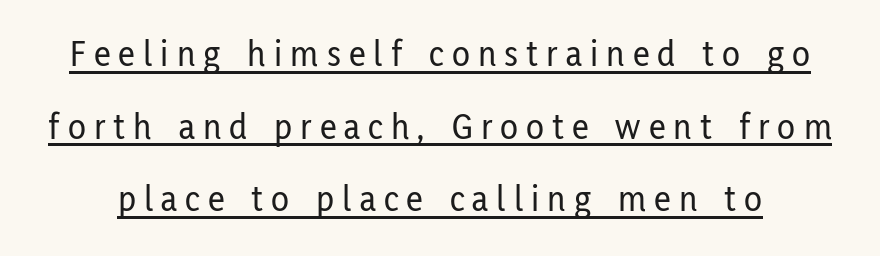
The letters advance in unequal steps, a hallmark of proportional type. Regarding leading, the lines here are spaced well apart. The face used here appears with an underline applied. A sans-serif font was chosen for this passage. The typography opts for an upright posture over an oblique one.
